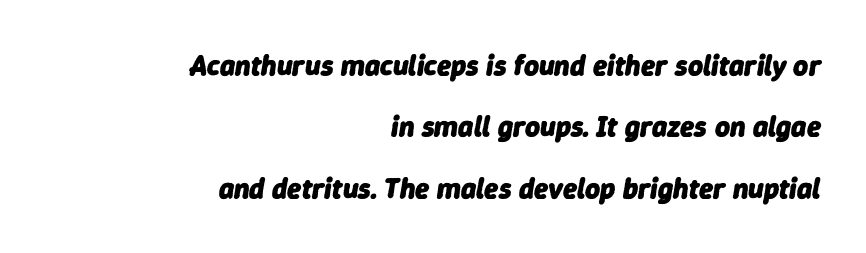
Q: Is the text bold? A: Yes.
Q: Is the text italic (slanted)? A: Yes, it leans right by about 9 degrees.
Q: Is the text underlined? A: No.
Q: How is the paragraph aligned? A: Right-aligned.
Q: Is the spacing between letters normal or unusually wide? A: Normal.
Q: Is the spacing between lines tight, normal or loose? A: Loose.
Q: Width (condensed, normal, or wide)? A: Normal.
Q: Stroke contrast? A: Low.
Q: x-height? A: Medium.
Q: Monospaced? A: No.
